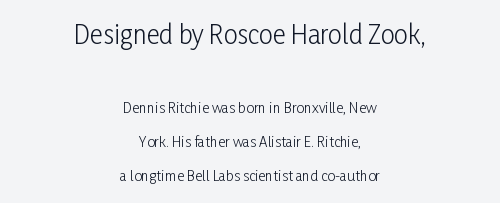
The image shows 25 px text type, upright; set centered, loose line spacing (2.44x), normal letter spacing, not underlined; the first (top) block is 1.79x larger.
